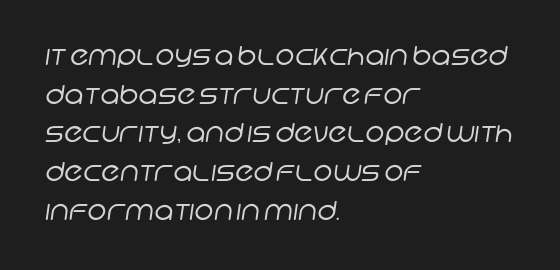
The image shows 26 px text type; set left-aligned, normal line spacing (1.49x), normal letter spacing, not underlined.
